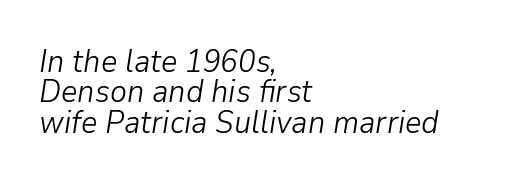
The image shows 32 px light type, italic (leaning right); set left-aligned, tight line spacing (0.95x), normal letter spacing, not underlined; low stroke contrast and a medium x-height.
